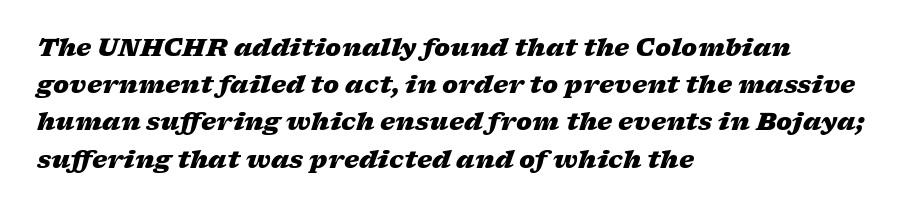
The lines are quadded left. Does the lettering tilt? It does — this is italic. Summary of vertical rhythm: regular, with standard interline spacing. Each glyph is drawn with heavy, bold strokes. The strip under each line holds only bare page.
